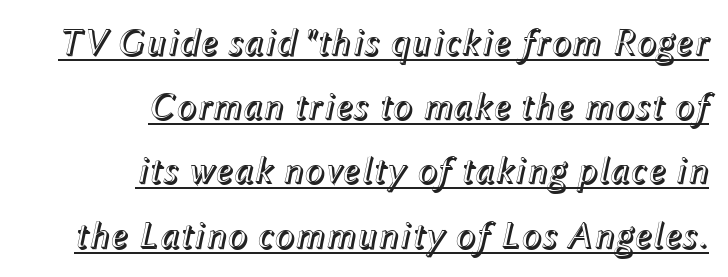
{"italic": "yes", "lean": "right", "slant_degrees": 12, "width": "normal", "x_height": "medium", "monospaced": "no", "underline": "yes", "align": "right", "line_spacing": "normal", "line_spacing_ratio": 1.69, "letter_spacing": "normal", "letter_spacing_em": 0.0, "glyph_px": 38}
